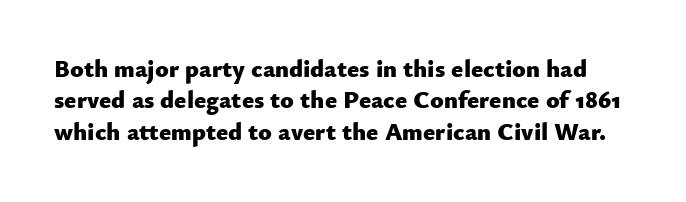
The image shows 25 px bold type, upright; set normal line spacing (1.26x), normal letter spacing, not underlined.
